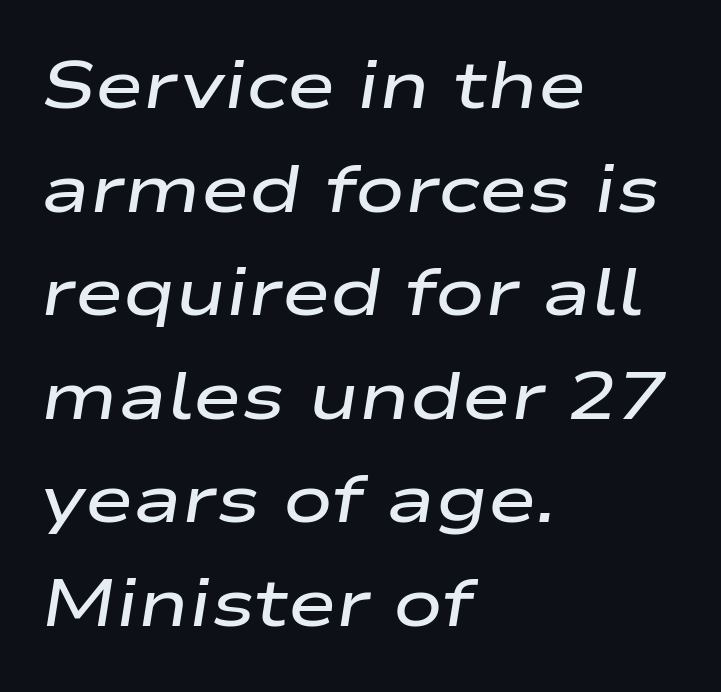
Each letter keeps its own natural width here, so spacing adapts to shape. The setting favours the left margin, as ordinary paragraphs usually do. Descender tails drop into unmarked territory. The face used here is rendered with its standard letterfit. One glance says typical: line gaps are just what's usual.
